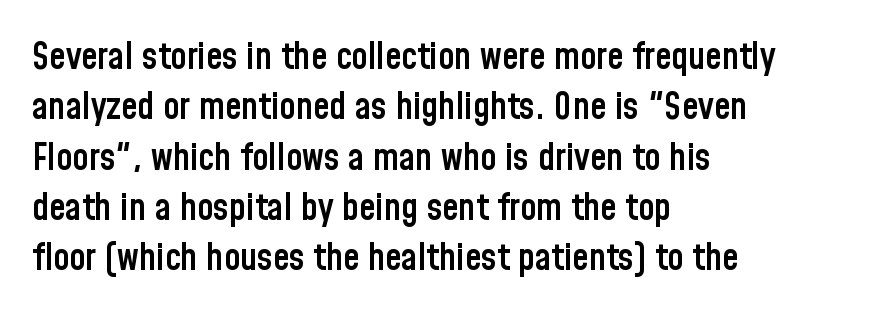
Glyph-to-glyph distance matches everyday printed text. Horizontally, the lines are justified to the leading edge only. How heavy is the stroke? Medium-heavy — a semibold, shy of bold. Posture: straight, roman, zero tilt. This sample uses a sans-serif face.
